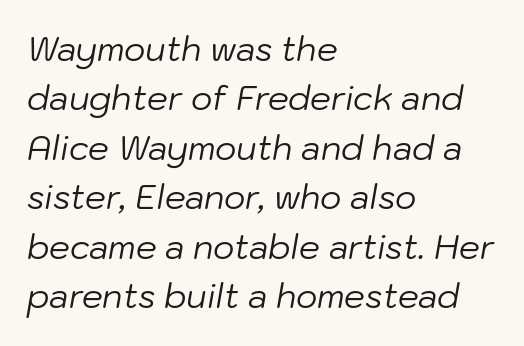
Q: Is the text bold? A: No.
Q: Is the text italic (slanted)? A: Yes, it leans right by about 10 degrees.
Q: Is the text underlined? A: No.
Q: How is the paragraph aligned? A: Left-aligned.
Q: Is the spacing between letters normal or unusually wide? A: Normal.
Q: Is the spacing between lines tight, normal or loose? A: Normal.
Q: Width (condensed, normal, or wide)? A: Normal.
Q: Stroke contrast? A: Low.
Q: x-height? A: Medium.
Q: Monospaced? A: No.
